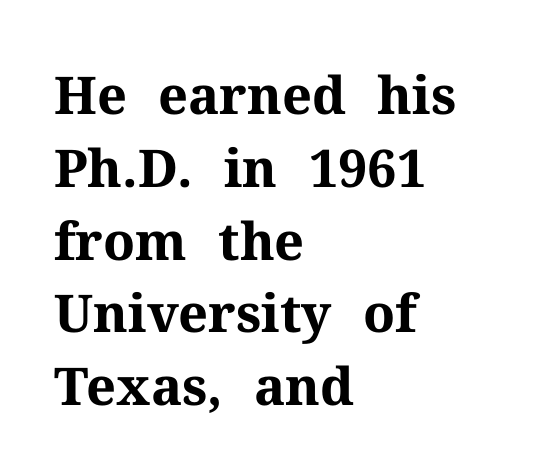
{"serif": "yes", "italic": "no", "bold": "yes", "weight": "bold", "width": "normal", "stroke_contrast": "medium", "x_height": "medium", "monospaced": "no", "underline": "no", "align": "left", "line_spacing": "normal", "line_spacing_ratio": 1.4, "letter_spacing": "normal", "letter_spacing_em": 0.0, "glyph_px": 52}
